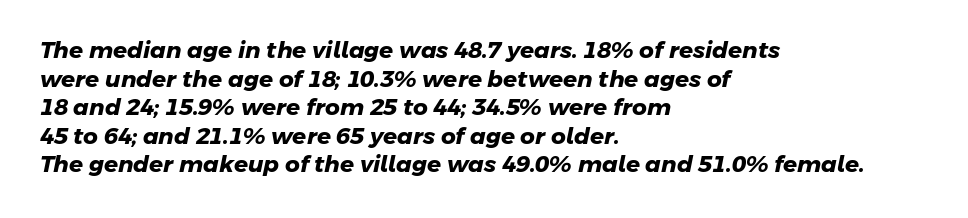
This rendering uses left alignment, leaving the right contour irregular. Nobody touched the tracking dial on this one. Strokes here are thick enough to call this a true bold. Unmarked baselines from the first word to the last.
